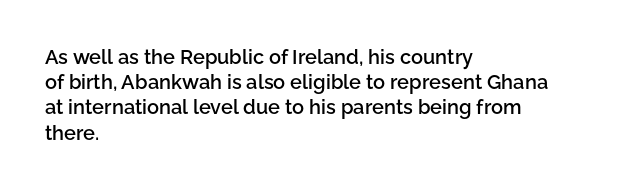
Q: Is the text bold? A: Semi-bold.
Q: Is the text italic (slanted)? A: No, it is upright.
Q: Is the text underlined? A: No.
Q: How is the paragraph aligned? A: Left-aligned.
Q: Is the spacing between letters normal or unusually wide? A: Normal.
Q: Is the spacing between lines tight, normal or loose? A: Normal.
